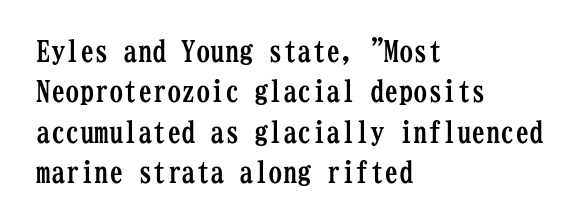
The image shows 29 px semibold, condensed serif type, upright, monospaced; set left-aligned, normal line spacing (1.39x), normal letter spacing, not underlined; low stroke contrast and a medium x-height.
